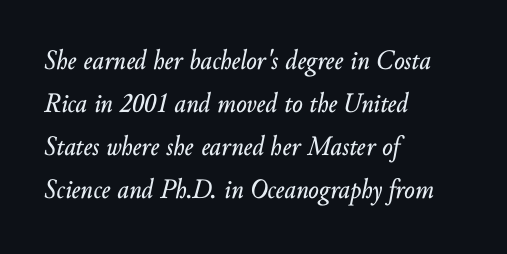
The text block is weighted toward the left margin, trailing off unevenly rightward. The text carries the slant typical of an italic or oblique font. Summary of vertical rhythm: regular, with standard interline spacing. Honestly, the letter spacing is just normal — you wouldn't notice it. Here the designer chose a conventional face with non-uniform glyph widths. The gap between lines stays unmarked.
